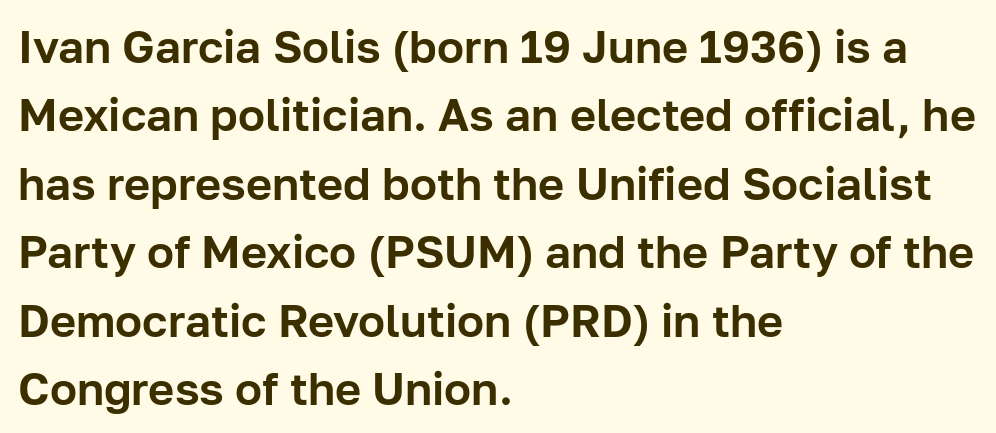
{"serif": "no", "italic": "no", "width": "normal", "stroke_contrast": "low", "x_height": "medium", "monospaced": "no", "underline": "no", "align": "left", "line_spacing": "normal", "line_spacing_ratio": 1.52, "letter_spacing": "normal", "letter_spacing_em": 0.0, "glyph_px": 45}
